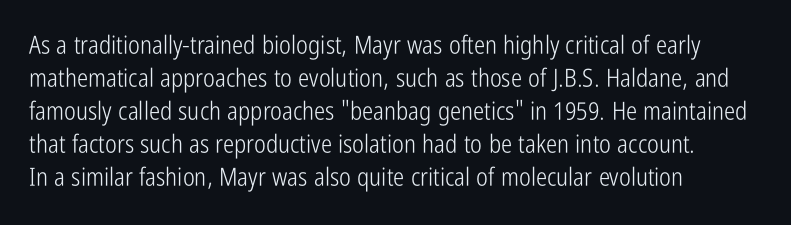
The image shows 25 px text type, upright; set left-aligned, normal line spacing (1.32x), normal letter spacing, not underlined.
